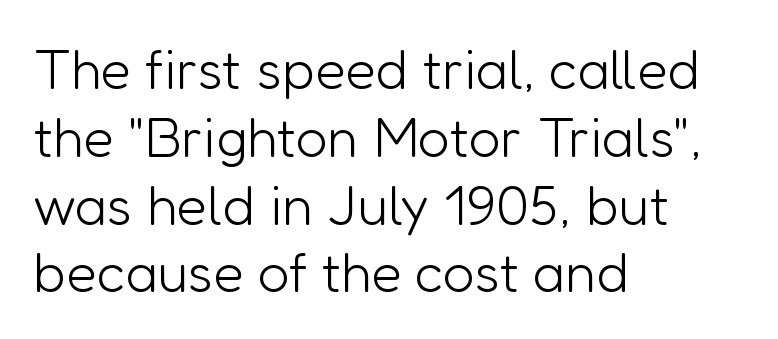
{"serif": "no", "italic": "no", "bold": "no", "weight": "light", "width": "normal", "stroke_contrast": "low", "x_height": "medium", "monospaced": "no", "underline": "no", "align": "left", "line_spacing_ratio": 1.21, "letter_spacing": "normal", "letter_spacing_em": 0.0, "glyph_px": 56}
